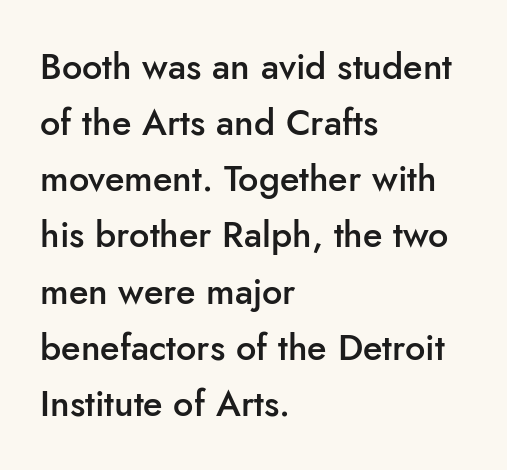
Character widths vary here, with narrow letters taking less room than wide ones. Visually the block forms a straight wall on the left and a jagged coastline on the right. The characters display no serif detailing; their extremities are plain. These words are printed semibold, heavier than regular yet not bold.
